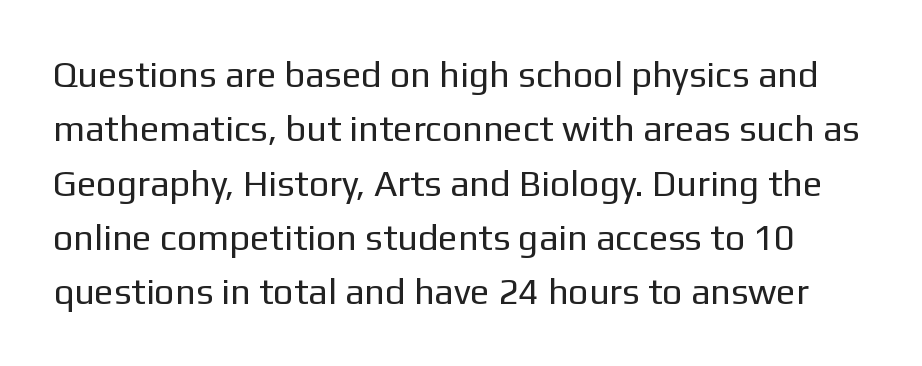
The image shows 36 px regular-weight sans-serif type, upright; set normal line spacing (1.51x), normal letter spacing, not underlined; low stroke contrast and a medium x-height.
